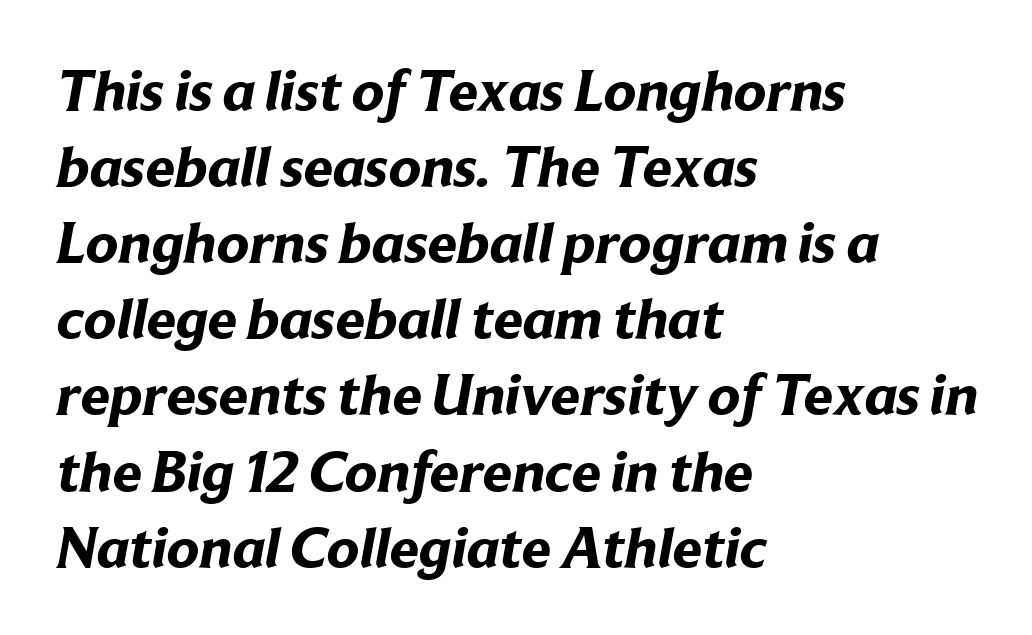
{"serif": "no", "bold": "yes", "weight": "bold", "width": "normal", "stroke_contrast": "low", "x_height": "medium", "monospaced": "no", "underline": "no", "align": "left", "line_spacing": "normal", "line_spacing_ratio": 1.29, "letter_spacing": "normal", "letter_spacing_em": 0.0, "glyph_px": 59}
